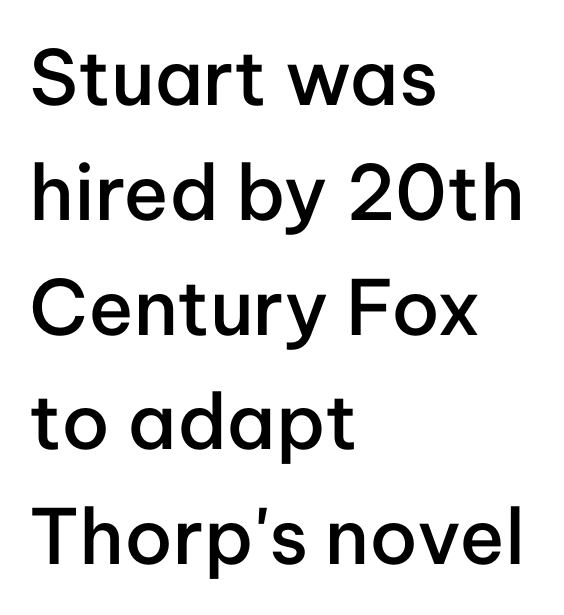
{"serif": "no", "italic": "no", "bold": "semi", "weight": "semibold", "width": "normal", "stroke_contrast": "low", "x_height": "medium", "monospaced": "no", "underline": "no", "align": "left", "line_spacing": "normal", "line_spacing_ratio": 1.51, "letter_spacing": "normal", "letter_spacing_em": 0.0, "glyph_px": 76}
